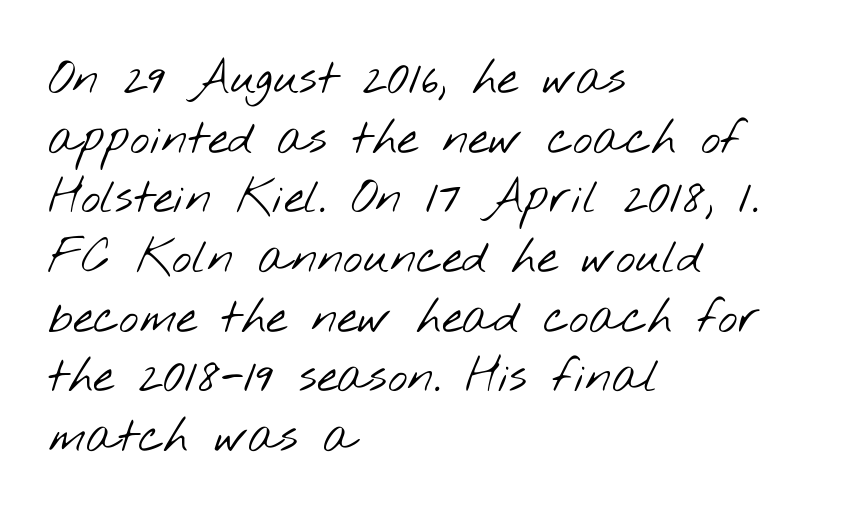
The image shows 47 px light, wide sans-serif type; set left-aligned, normal line spacing (1.27x), normal letter spacing, not underlined; low stroke contrast and a small x-height.
